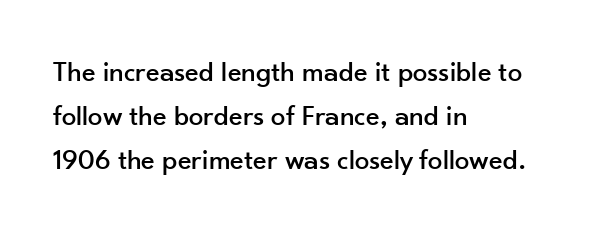
The image shows 29 px sans-serif type, upright; set left-aligned, normal line spacing (1.52x), normal letter spacing, not underlined; low stroke contrast and a small x-height.
